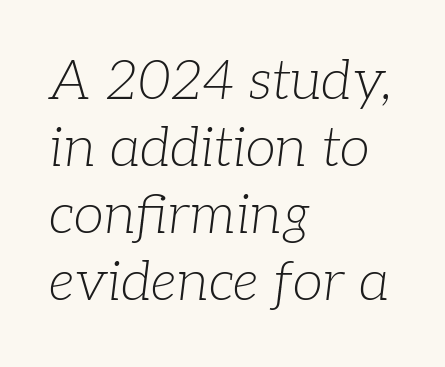
Q: Is the text bold? A: No.
Q: Is the text italic (slanted)? A: Yes, it leans right by about 7 degrees.
Q: Is the typeface a serif or a sans-serif typeface? A: Serif.
Q: Is the text underlined? A: No.
Q: How is the paragraph aligned? A: Left-aligned.
Q: Is the spacing between letters normal or unusually wide? A: Normal.
Q: Width (condensed, normal, or wide)? A: Normal.
Q: Stroke contrast? A: Low.
Q: x-height? A: Medium.
Q: Monospaced? A: No.
